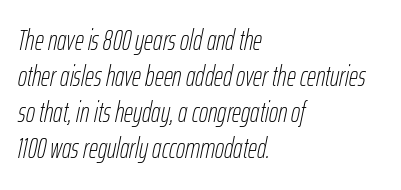
Q: Is the text bold? A: No.
Q: Is the text italic (slanted)? A: Yes, it leans right by about 12 degrees.
Q: Is the text underlined? A: No.
Q: How is the paragraph aligned? A: Left-aligned.
Q: Is the spacing between letters normal or unusually wide? A: Normal.
Q: Is the spacing between lines tight, normal or loose? A: Normal.
Q: Width (condensed, normal, or wide)? A: Condensed.
Q: Stroke contrast? A: Low.
Q: x-height? A: Medium.
Q: Monospaced? A: No.
